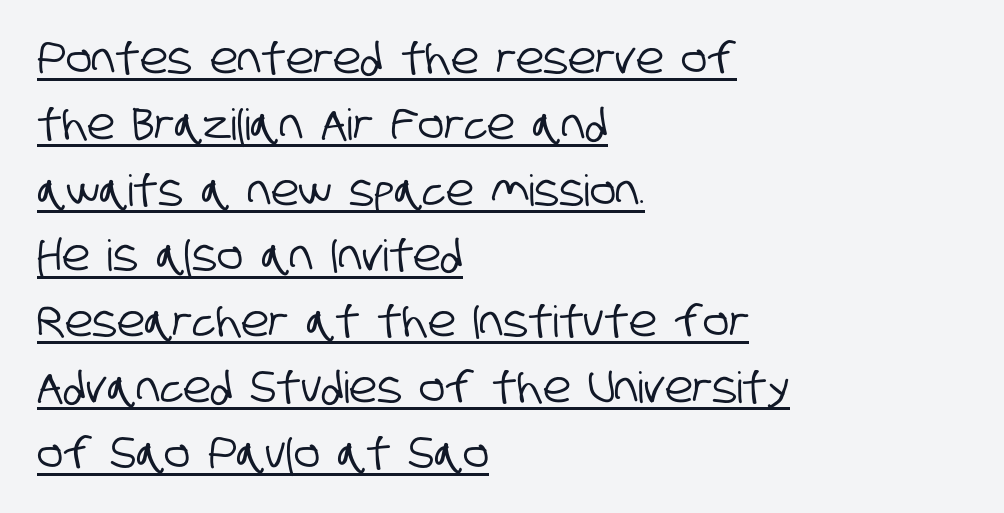
The image shows 43 px condensed sans-serif type; set left-aligned, normal line spacing (1.53x), normal letter spacing, underlined; low stroke contrast and a large x-height.
